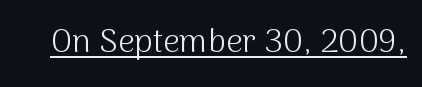
No letter is thick-stroked: the sample isn't bold. Here the designer chose a conventional face with non-uniform glyph widths. What decoration does the sample have? An underline. The axis of the letterforms is exactly vertical.
